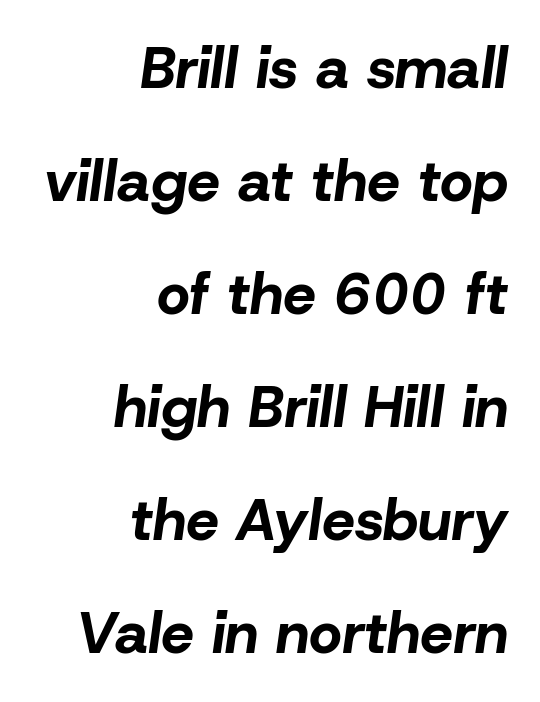
The image shows 58 px bold type, italic (leaning right); set right-aligned, loose line spacing (1.95x), normal letter spacing, not underlined; low stroke contrast and a medium x-height.
